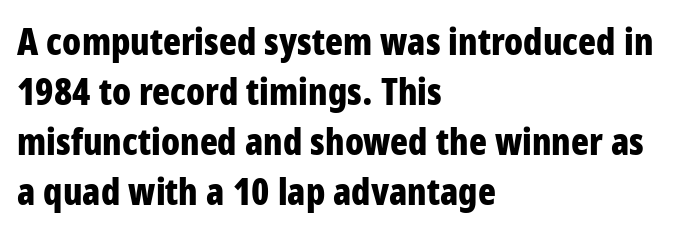
{"serif": "no", "italic": "no", "bold": "yes", "weight": "bold", "width": "condensed", "stroke_contrast": "low", "x_height": "large", "monospaced": "no", "underline": "no", "align": "left", "line_spacing": "normal", "line_spacing_ratio": 1.35, "letter_spacing": "normal", "letter_spacing_em": 0.0, "glyph_px": 37}
